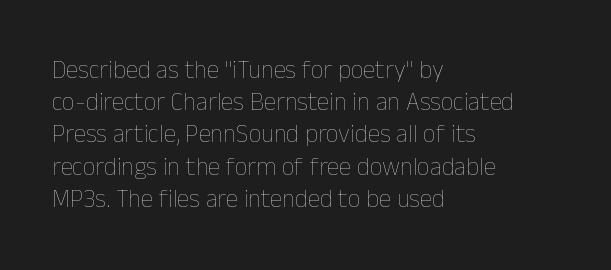
{"italic": "no", "bold": "no", "underline": "no", "align": "left", "line_spacing": "normal", "line_spacing_ratio": 1.29, "letter_spacing": "normal", "letter_spacing_em": 0.0, "glyph_px": 25}
